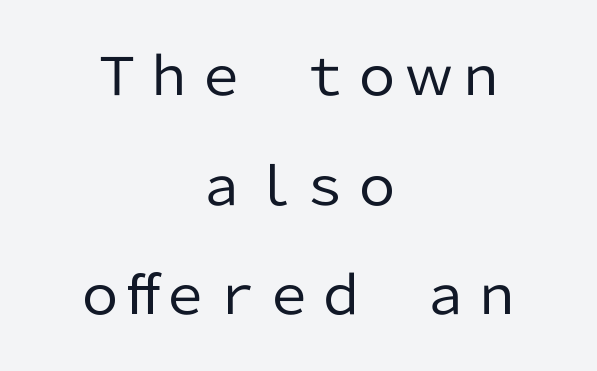
Q: Is the text bold? A: No.
Q: Is the text italic (slanted)? A: No, it is upright.
Q: Is the typeface a serif or a sans-serif typeface? A: Sans-serif.
Q: Is the text underlined? A: No.
Q: How is the paragraph aligned? A: Centered.
Q: Is the spacing between letters normal or unusually wide? A: Normal.
Q: Is the spacing between lines tight, normal or loose? A: Loose.
Q: Width (condensed, normal, or wide)? A: Normal.
Q: Stroke contrast? A: Low.
Q: x-height? A: Medium.
Q: Monospaced? A: No.
